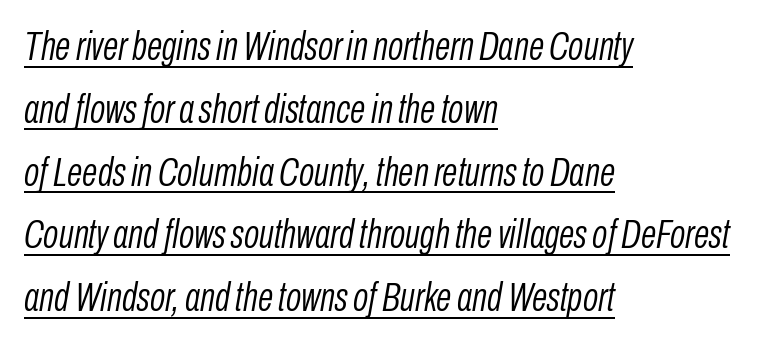
The image shows 40 px light, condensed type, italic (leaning right); set left-aligned, normal line spacing (1.57x), normal letter spacing, underlined; low stroke contrast and a medium x-height.
